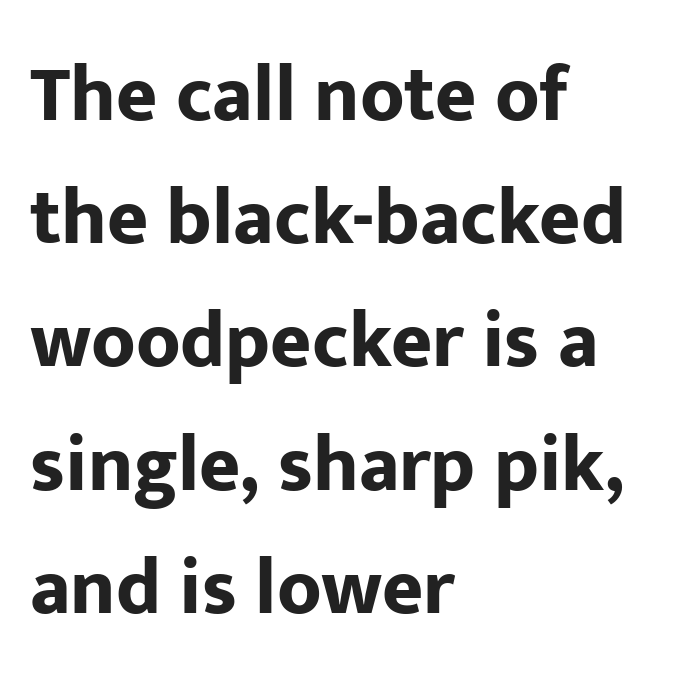
The image shows 79 px bold sans-serif type, upright; set left-aligned, normal line spacing (1.56x), normal letter spacing, not underlined; low stroke contrast and a medium x-height.
